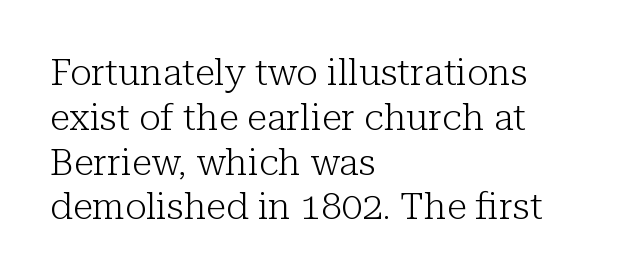
Q: Is the text bold? A: No.
Q: Is the text italic (slanted)? A: No, it is upright.
Q: Is the typeface a serif or a sans-serif typeface? A: Serif.
Q: Is the text underlined? A: No.
Q: How is the paragraph aligned? A: Left-aligned.
Q: Is the spacing between letters normal or unusually wide? A: Normal.
Q: Width (condensed, normal, or wide)? A: Normal.
Q: Stroke contrast? A: Low.
Q: x-height? A: Medium.
Q: Monospaced? A: No.
